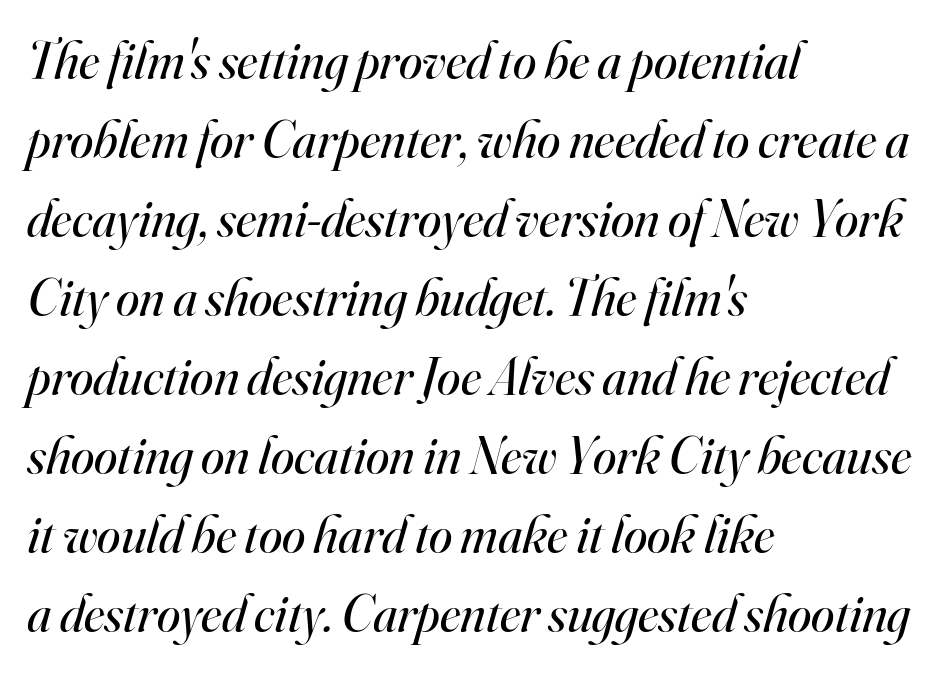
{"serif": "yes", "italic": "yes", "lean": "right", "slant_degrees": 16, "bold": "no", "weight": "regular", "width": "normal", "stroke_contrast": "high", "x_height": "small", "monospaced": "no", "underline": "no", "align": "left", "line_spacing": "normal", "line_spacing_ratio": 1.49, "letter_spacing": "normal", "letter_spacing_em": 0.0, "glyph_px": 53}
